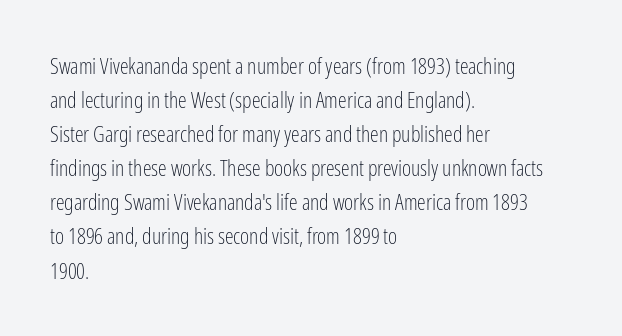
Q: Is the text bold? A: No.
Q: Is the text italic (slanted)? A: No, it is upright.
Q: Is the text underlined? A: No.
Q: How is the paragraph aligned? A: Left-aligned.
Q: Is the spacing between letters normal or unusually wide? A: Normal.
Q: Is the spacing between lines tight, normal or loose? A: Normal.
